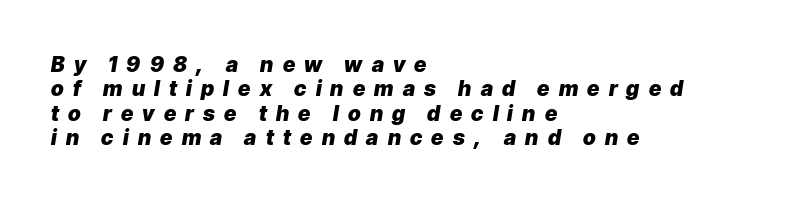
The space directly below the letters is spotless. You could only call the tracking loose — the letters float apart. Layout note: lines flush left. Heavy, bold letterforms. This is oblique type, the kind used for emphasis or titles.
